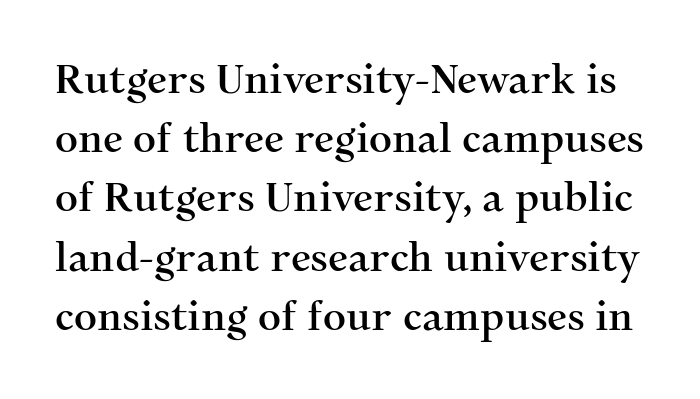
Q: Is the text italic (slanted)? A: No, it is upright.
Q: Is the typeface a serif or a sans-serif typeface? A: Serif.
Q: Is the text underlined? A: No.
Q: Is the spacing between letters normal or unusually wide? A: Normal.
Q: Is the spacing between lines tight, normal or loose? A: Normal.
Q: Width (condensed, normal, or wide)? A: Normal.
Q: Stroke contrast? A: Medium.
Q: x-height? A: Medium.
Q: Monospaced? A: No.
